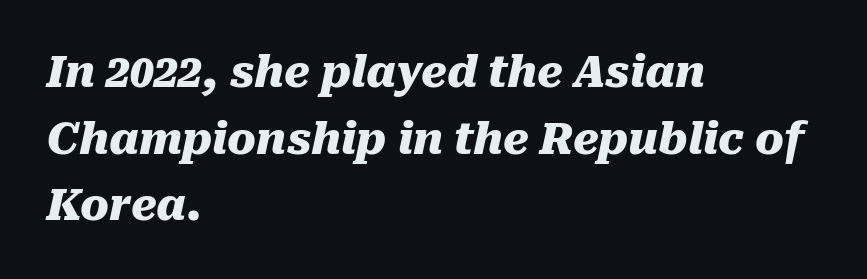
{"italic": "yes", "lean": "right", "slant_degrees": 10, "bold": "yes", "weight": "heavy", "width": "normal", "stroke_contrast": "medium", "x_height": "medium", "monospaced": "no", "underline": "no", "align": "left", "line_spacing": "normal", "line_spacing_ratio": 1.55, "letter_spacing": "normal", "letter_spacing_em": 0.0, "glyph_px": 43}
